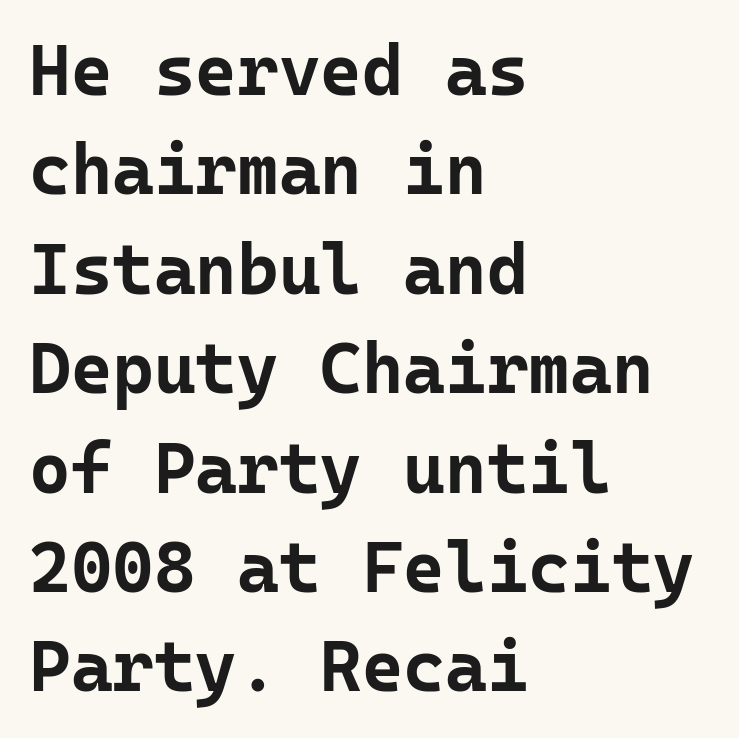
{"serif": "no", "italic": "no", "bold": "yes", "weight": "bold", "width": "normal", "stroke_contrast": "low", "x_height": "medium", "monospaced": "yes", "underline": "no", "align": "left", "line_spacing": "normal", "line_spacing_ratio": 1.4, "letter_spacing": "normal", "letter_spacing_em": 0.0, "glyph_px": 71}
